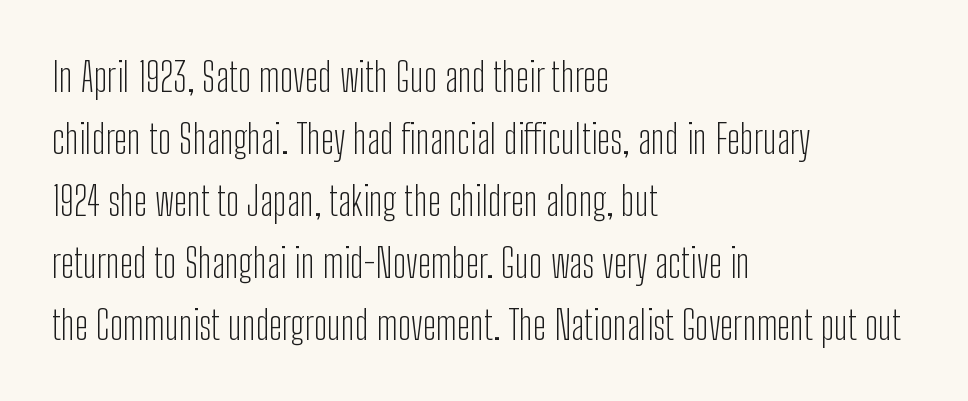
Stems and bowls with no extra thickness — not bold. Quick note: interline space is typical. Varying glyph widths throughout — classic text-font behaviour. No word sits above an underline.
